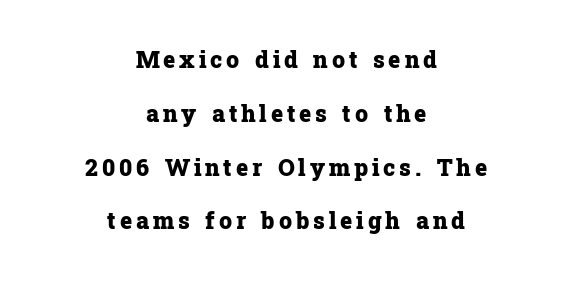
Q: Is the text bold? A: Yes.
Q: Is the text italic (slanted)? A: No, it is upright.
Q: Is the text underlined? A: No.
Q: How is the paragraph aligned? A: Centered.
Q: Is the spacing between lines tight, normal or loose? A: Loose.
